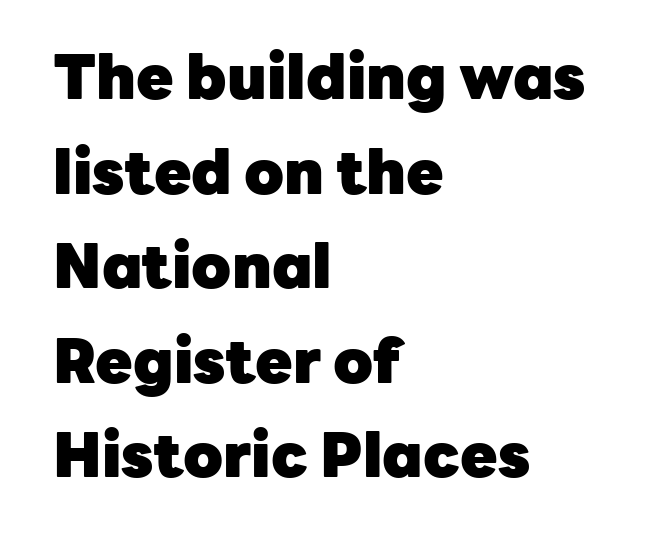
The letters advance in unequal steps, a hallmark of proportional type. The letterforms sit shoulder to shoulder at normal distance. Heavy, bold letterforms. In terms of posture, this sample is upright.
